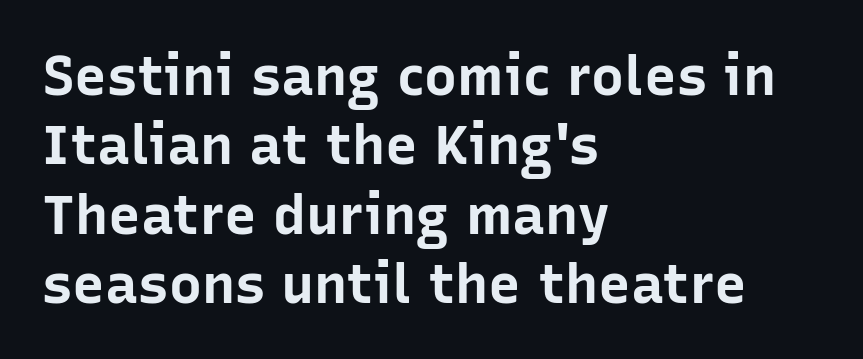
{"serif": "no", "italic": "no", "bold": "yes", "weight": "bold", "width": "normal", "stroke_contrast": "low", "x_height": "medium", "monospaced": "no", "underline": "no", "align": "left", "line_spacing": "normal", "line_spacing_ratio": 1.26, "letter_spacing": "normal", "letter_spacing_em": 0.0, "glyph_px": 55}
